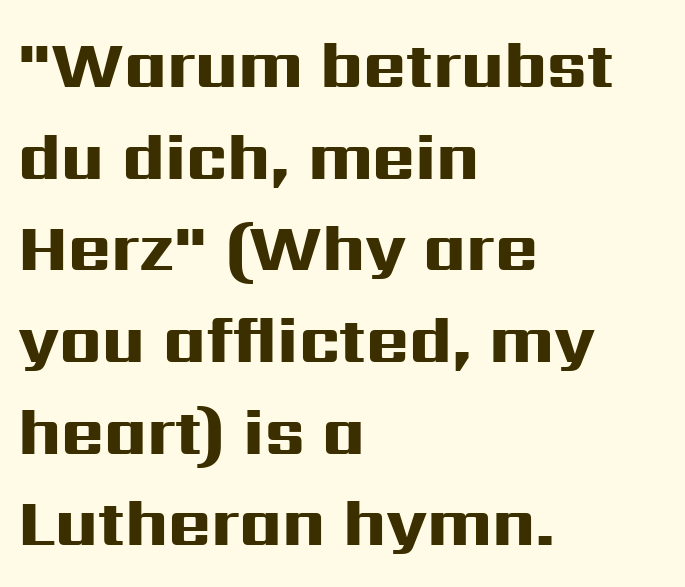
The image shows 65 px heavy, wide sans-serif type, upright; set left-aligned, normal line spacing (1.41x), normal letter spacing, not underlined; high stroke contrast and a medium x-height.
